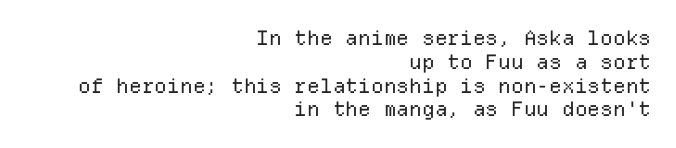
The letterforms sit shoulder to shoulder at normal distance. This sample uses an upright cut, with every glyph sitting square on the baseline. Underlining? Definitely not there. Reading down the block, your eye finds every line finishing at a fixed right position.
